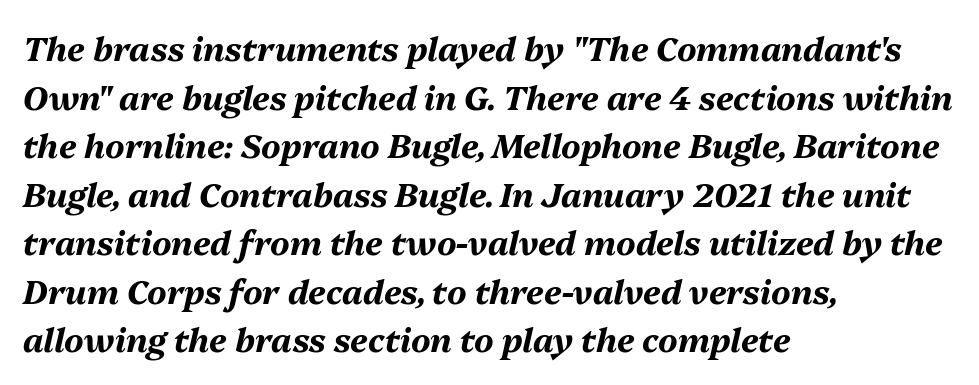
The image shows 33 px bold type, italic (leaning right); set left-aligned, normal line spacing (1.47x), normal letter spacing, not underlined; medium stroke contrast and a medium x-height.
